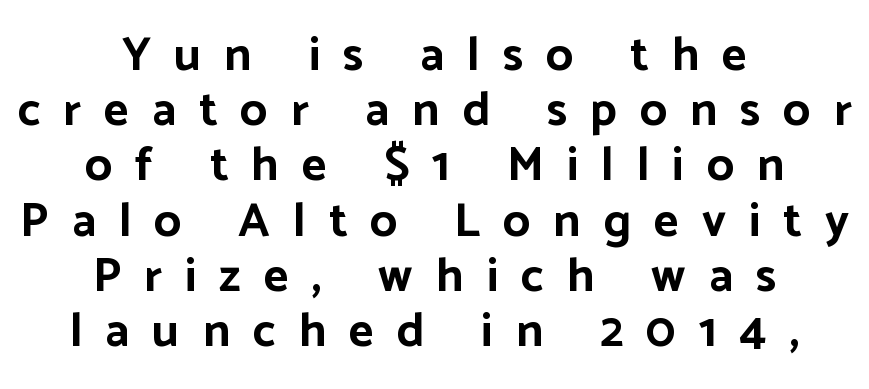
The image shows 48 px bold sans-serif type, upright; set centered, tight line spacing (1.15x), unusually wide letter spacing (+0.48 em), not underlined; low stroke contrast and a medium x-height.
